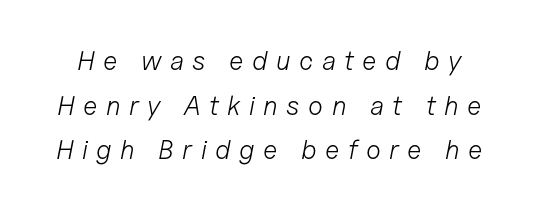
The image shows 27 px text type, italic (leaning right); set normal line spacing (1.65x), unusually wide letter spacing (+0.31 em), not underlined.
